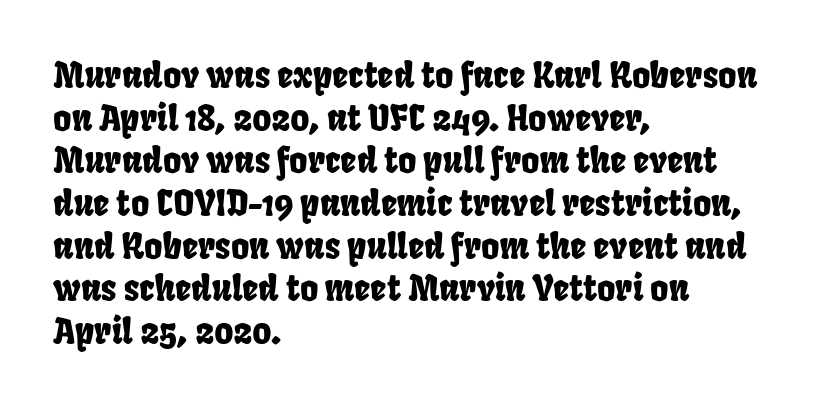
The horizontal fit of the characters is conventional and even. Layout note: lines flush left. Character widths vary here, with narrow letters taking less room than wide ones. What kind of face is this? One without serifs — a sans. Rule under the text: the space is simply empty.
